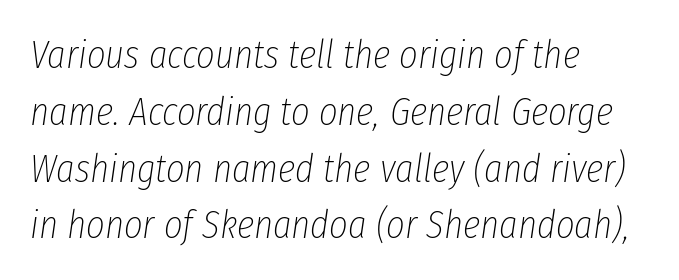
Q: Is the text bold? A: No.
Q: Is the text italic (slanted)? A: Yes, it leans right by about 8 degrees.
Q: Is the text underlined? A: No.
Q: How is the paragraph aligned? A: Left-aligned.
Q: Is the spacing between letters normal or unusually wide? A: Normal.
Q: Is the spacing between lines tight, normal or loose? A: Normal.
Q: Width (condensed, normal, or wide)? A: Condensed.
Q: Stroke contrast? A: Low.
Q: x-height? A: Medium.
Q: Monospaced? A: No.
